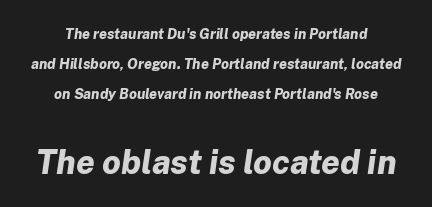
The line texture is even and compact thanks to regular tracking. This sample has the flowing, uneven cadence of proportional lettering. The axis of the letterforms is tilted away from vertical. Vertical spacing — loose.
